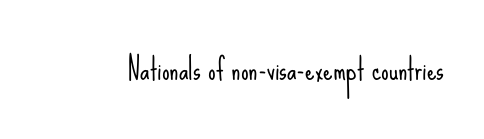
Glyph-to-glyph distance matches everyday printed text. Serifs: no, the terminals of the letterforms are clean. This sample has the flowing, uneven cadence of proportional lettering. Posture: vertical. Quick note: underline off.
